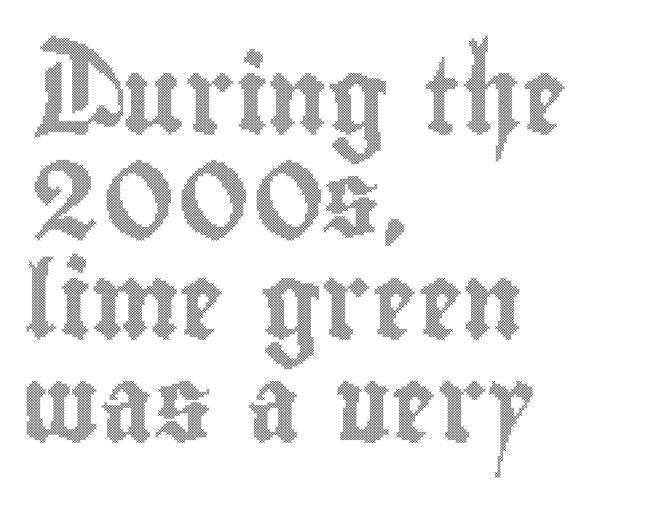
Q: Is the text italic (slanted)? A: No, it is upright.
Q: Is the text underlined? A: No.
Q: How is the paragraph aligned? A: Left-aligned.
Q: Is the spacing between letters normal or unusually wide? A: Normal.
Q: Is the spacing between lines tight, normal or loose? A: Normal.
Q: Width (condensed, normal, or wide)? A: Condensed.
Q: x-height? A: Small.
Q: Monospaced? A: No.
